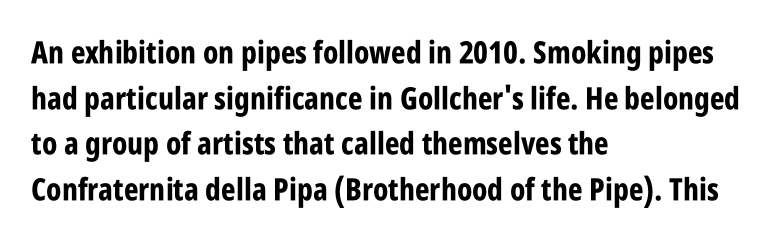
{"serif": "no", "italic": "no", "bold": "yes", "weight": "bold", "width": "condensed", "stroke_contrast": "low", "x_height": "large", "monospaced": "no", "underline": "no", "align": "left", "line_spacing": "normal", "line_spacing_ratio": 1.47, "letter_spacing": "normal", "letter_spacing_em": 0.0, "glyph_px": 31}
